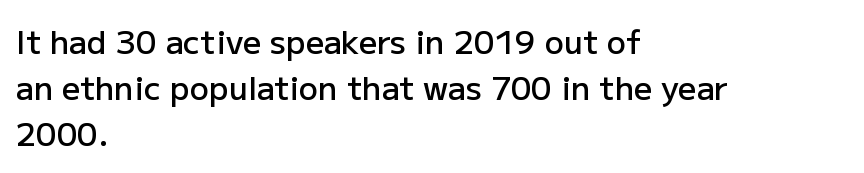
The setting favours the left margin, as ordinary paragraphs usually do. Look at the tracking — it's just the regular setting, nothing added. You could not count columns in this text — the font is proportionally spaced. A typesetter would mark this as roman, not italic. The face used here is a sans, in the tradition of grotesques and geometrics. A bare baseline throughout the passage.
